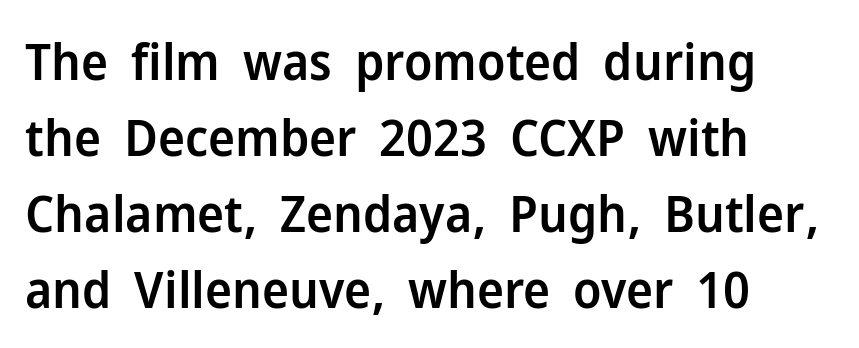
The image shows 51 px semibold sans-serif type, upright; set left-aligned, normal line spacing (1.49x), normal letter spacing, not underlined; low stroke contrast and a medium x-height.
